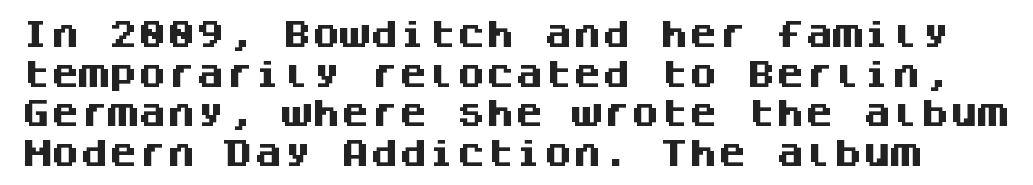
The image shows 29 px heavy sans-serif type, upright, monospaced; set normal line spacing (1.37x), normal letter spacing, not underlined; medium stroke contrast and a large x-height.
